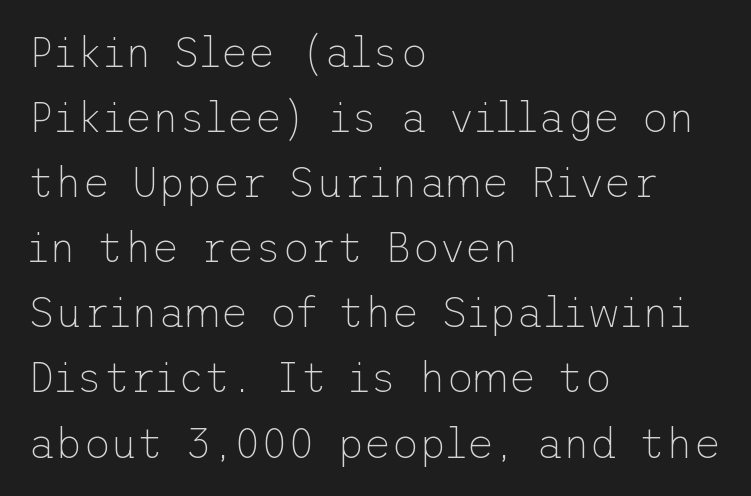
Q: Is the text bold? A: No.
Q: Is the text italic (slanted)? A: No, it is upright.
Q: Is the typeface a serif or a sans-serif typeface? A: Sans-serif.
Q: Is the text underlined? A: No.
Q: How is the paragraph aligned? A: Left-aligned.
Q: Is the spacing between letters normal or unusually wide? A: Normal.
Q: Is the spacing between lines tight, normal or loose? A: Normal.
Q: Width (condensed, normal, or wide)? A: Normal.
Q: Stroke contrast? A: Low.
Q: x-height? A: Medium.
